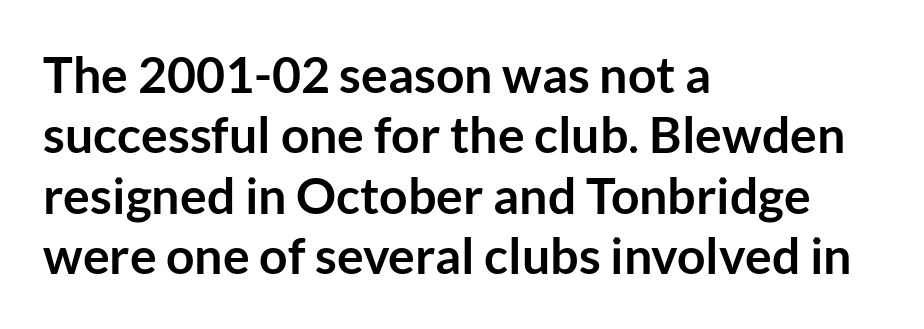
The image shows 50 px semibold sans-serif type, upright; set left-aligned, line spacing 1.21x, normal letter spacing, not underlined; low stroke contrast and a medium x-height.
